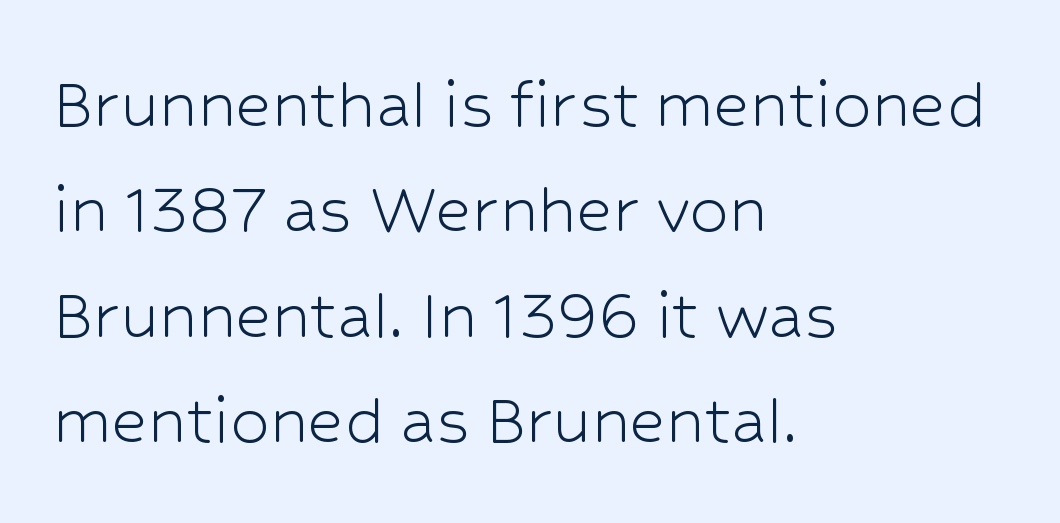
The image shows 78 px light sans-serif type, upright; set left-aligned, normal line spacing (1.35x), normal letter spacing, not underlined; low stroke contrast and a medium x-height.
